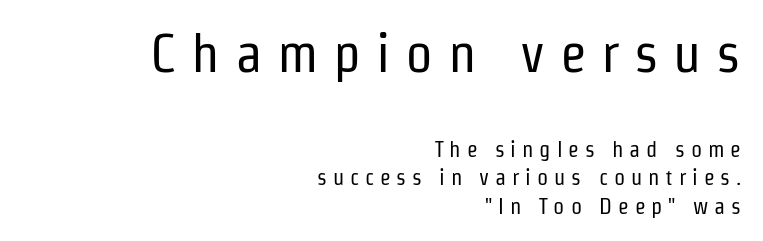
Q: Is the text bold? A: No.
Q: Is the text italic (slanted)? A: No, it is upright.
Q: Is the typeface a serif or a sans-serif typeface? A: Sans-serif.
Q: Is the text underlined? A: No.
Q: How is the paragraph aligned? A: Right-aligned.
Q: Is the spacing between letters normal or unusually wide? A: Unusually wide.
Q: Is the spacing between lines tight, normal or loose? A: Normal.
Q: Which block of text is set in a larger size, the first (top) or the second (bottom)? A: The first (top) one.
Q: Width (condensed, normal, or wide)? A: Condensed.
Q: Stroke contrast? A: Low.
Q: x-height? A: Medium.
Q: Monospaced? A: No.
